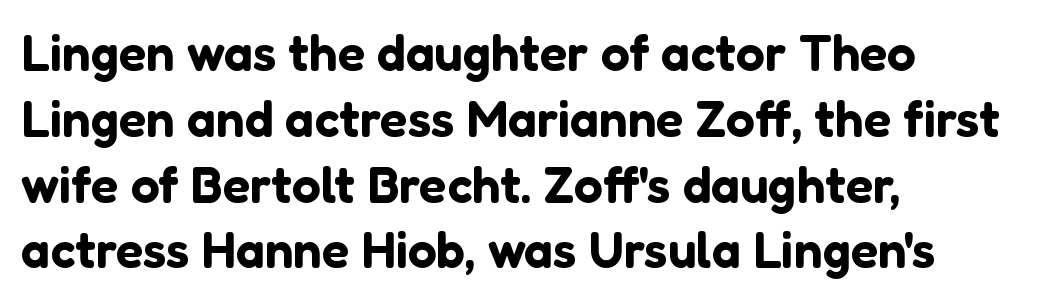
{"serif": "no", "italic": "no", "width": "normal", "stroke_contrast": "low", "x_height": "medium", "monospaced": "no", "underline": "no", "align": "left", "line_spacing": "normal", "line_spacing_ratio": 1.29, "letter_spacing": "normal", "letter_spacing_em": 0.0, "glyph_px": 51}
